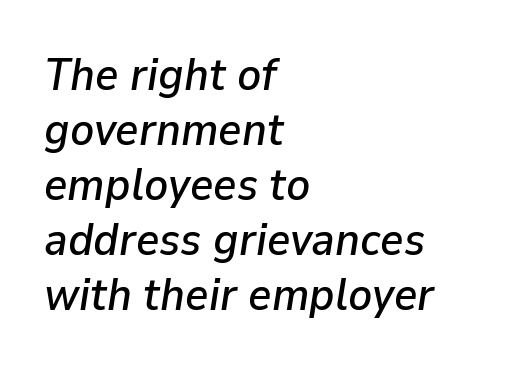
Q: Is the text italic (slanted)? A: Yes, it leans right by about 9 degrees.
Q: Is the text underlined? A: No.
Q: How is the paragraph aligned? A: Left-aligned.
Q: Is the spacing between letters normal or unusually wide? A: Normal.
Q: Width (condensed, normal, or wide)? A: Normal.
Q: Stroke contrast? A: Low.
Q: x-height? A: Medium.
Q: Monospaced? A: No.
